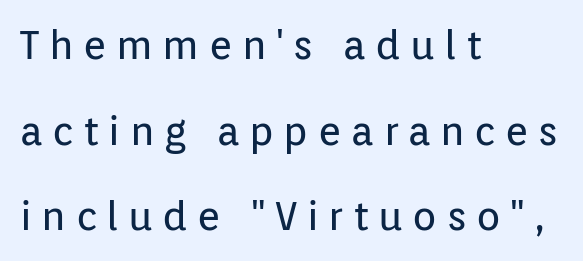
The image shows 40 px regular-weight sans-serif type, upright; set left-aligned, loose line spacing (2.14x), unusually wide letter spacing (+0.24 em), not underlined; low stroke contrast and a medium x-height.
